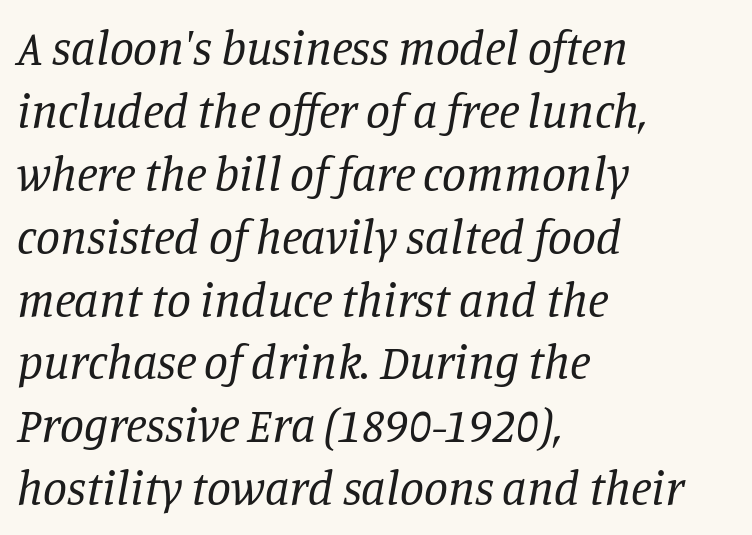
The image shows 48 px regular-weight serif type, italic (leaning right); set left-aligned, normal line spacing (1.31x), normal letter spacing, not underlined; low stroke contrast and a large x-height.
